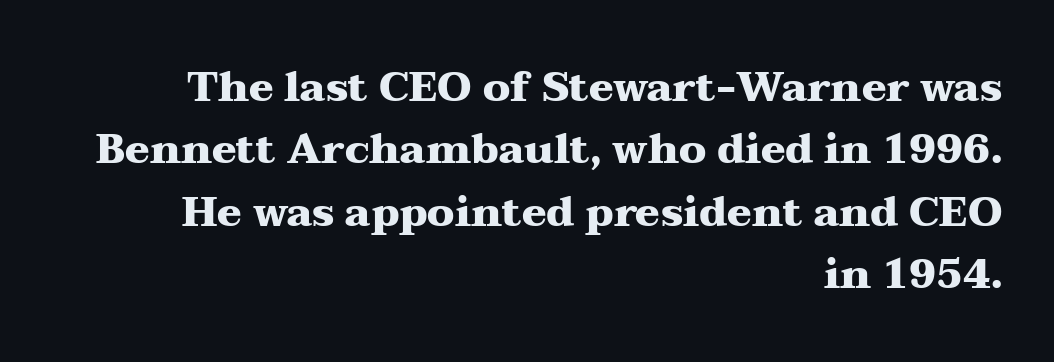
Just letters on the line, the space beneath them empty. These lines stack with their right ends in a neat column. The lettering stays uniformly vertical, giving the passage a roman look. Is this a fixed-width face? No — the glyphs have proportional, varying widths.
